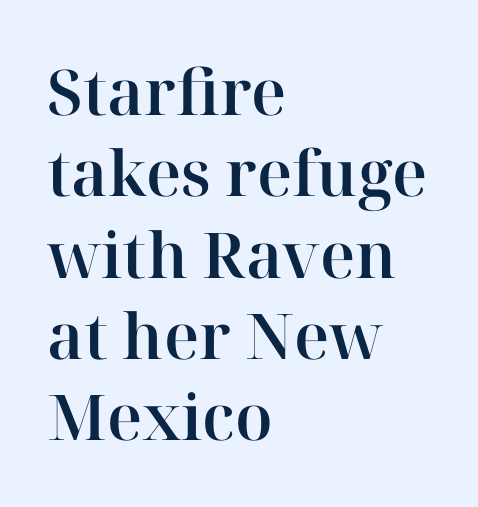
Q: Is the text italic (slanted)? A: No, it is upright.
Q: Is the typeface a serif or a sans-serif typeface? A: Serif.
Q: Is the text underlined? A: No.
Q: How is the paragraph aligned? A: Left-aligned.
Q: Is the spacing between letters normal or unusually wide? A: Normal.
Q: Is the spacing between lines tight, normal or loose? A: Normal.
Q: Width (condensed, normal, or wide)? A: Normal.
Q: Stroke contrast? A: High.
Q: x-height? A: Medium.
Q: Monospaced? A: No.
